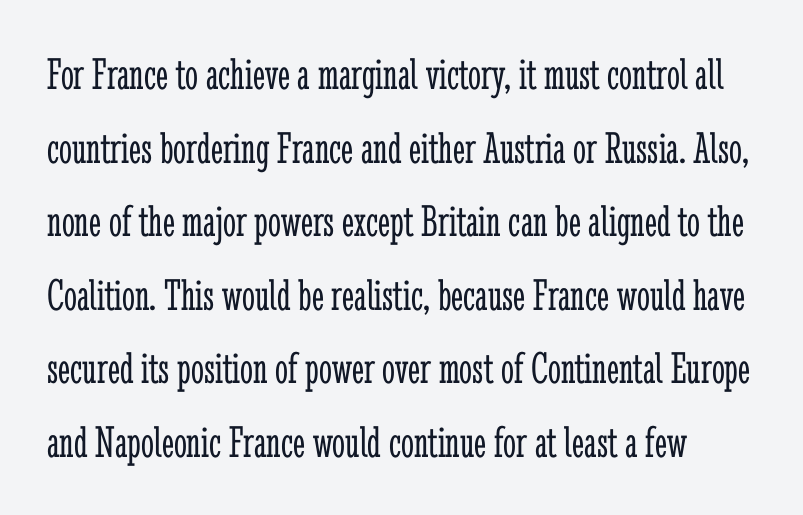
Q: Is the text bold? A: No.
Q: Is the text italic (slanted)? A: No, it is upright.
Q: Is the typeface a serif or a sans-serif typeface? A: Serif.
Q: Is the text underlined? A: No.
Q: Is the spacing between letters normal or unusually wide? A: Normal.
Q: Is the spacing between lines tight, normal or loose? A: Normal.
Q: Width (condensed, normal, or wide)? A: Condensed.
Q: Stroke contrast? A: Low.
Q: x-height? A: Medium.
Q: Monospaced? A: No.
